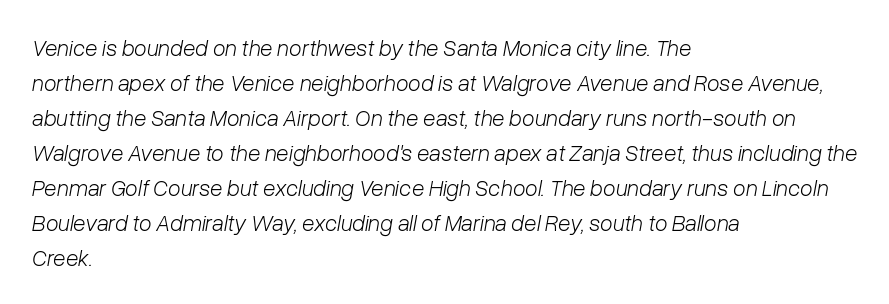
Q: Is the text bold? A: No.
Q: Is the text italic (slanted)? A: Yes, it leans right by about 10 degrees.
Q: Is the text underlined? A: No.
Q: How is the paragraph aligned? A: Left-aligned.
Q: Is the spacing between letters normal or unusually wide? A: Normal.
Q: Is the spacing between lines tight, normal or loose? A: Normal.
